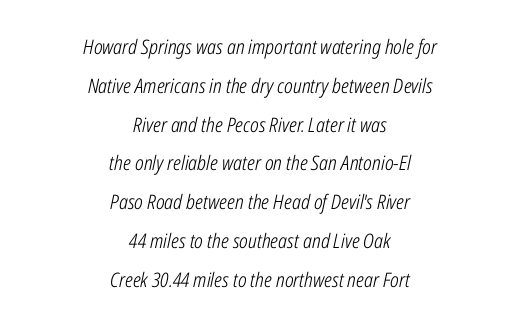
The weight would be labelled regular, book, light, or lighter still. Line starts and ends both wander, symmetrically. Baseline-to-baseline distance is far greater than the letter height. The letters are slanted; this is an italic face. A bare baseline throughout the passage. Compared with typical body copy, the letter spacing here is the same.
